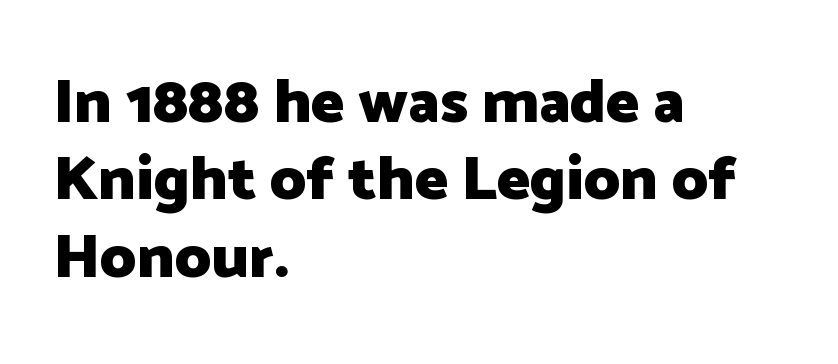
The image shows 62 px heavy sans-serif type, upright; set left-aligned, normal line spacing (1.25x), normal letter spacing, not underlined; low stroke contrast and a medium x-height.
